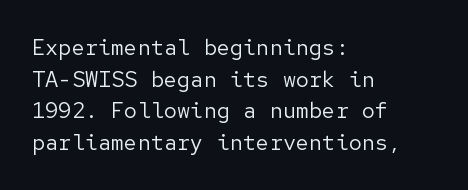
{"italic": "no", "bold": "no", "underline": "no", "align": "left", "line_spacing": "normal", "line_spacing_ratio": 1.44, "letter_spacing": "normal", "letter_spacing_em": 0.0, "glyph_px": 22}
